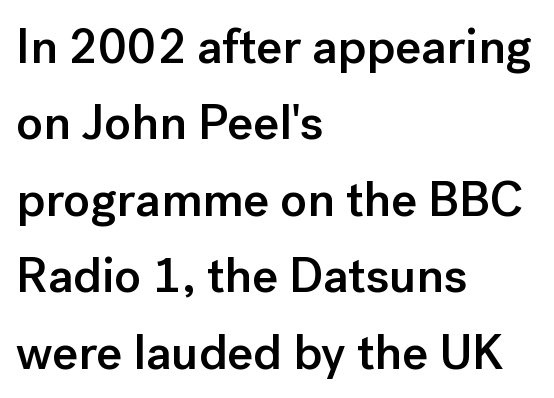
Q: Is the text bold? A: Semi-bold.
Q: Is the text italic (slanted)? A: No, it is upright.
Q: Is the typeface a serif or a sans-serif typeface? A: Sans-serif.
Q: Is the text underlined? A: No.
Q: How is the paragraph aligned? A: Left-aligned.
Q: Is the spacing between letters normal or unusually wide? A: Normal.
Q: Is the spacing between lines tight, normal or loose? A: Normal.
Q: Width (condensed, normal, or wide)? A: Normal.
Q: Stroke contrast? A: Low.
Q: x-height? A: Medium.
Q: Monospaced? A: No.
